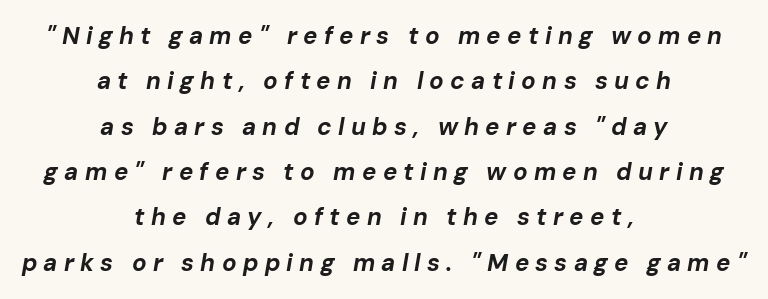
{"italic": "yes", "lean": "right", "slant_degrees": 10, "bold": "yes", "underline": "no", "align": "center", "line_spacing_ratio": 1.89, "letter_spacing": "wide", "letter_spacing_em": 0.26, "glyph_px": 24}
